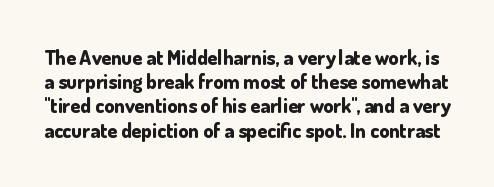
A typesetter would mark this as roman, not italic. Standard letterfit; no display-style spreading of the glyphs. Strokes here are thick enough to call this a true bold. Descenders are the only things crossing below the line.
